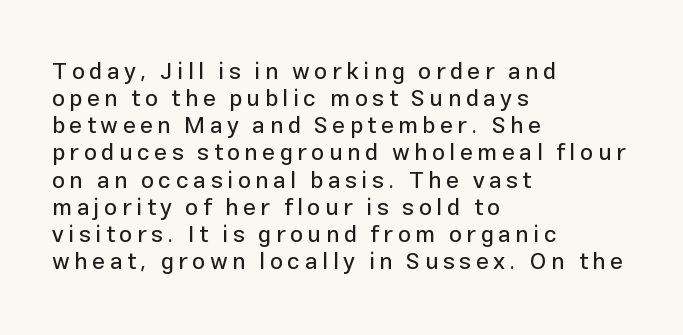
The image shows 23 px text type, upright; set left-aligned, line spacing 1.18x, unusually wide letter spacing (+0.2 em), not underlined.
